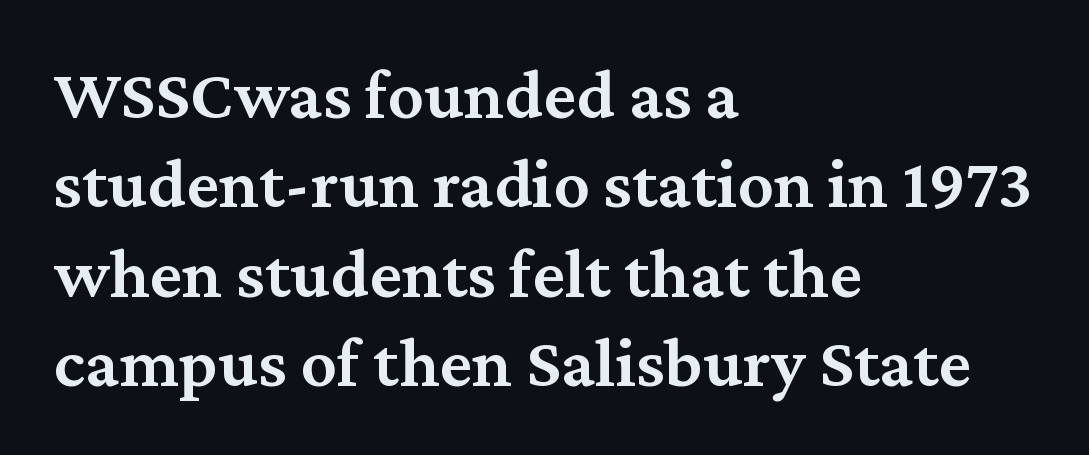
Q: Is the text bold? A: Semi-bold.
Q: Is the text italic (slanted)? A: No, it is upright.
Q: Is the typeface a serif or a sans-serif typeface? A: Serif.
Q: Is the text underlined? A: No.
Q: How is the paragraph aligned? A: Left-aligned.
Q: Is the spacing between letters normal or unusually wide? A: Normal.
Q: Width (condensed, normal, or wide)? A: Normal.
Q: Stroke contrast? A: Medium.
Q: x-height? A: Medium.
Q: Monospaced? A: No.
